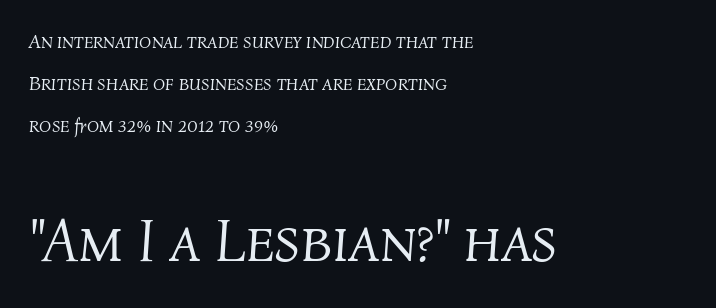
The image shows 61 px light type, italic (leaning right); set left-aligned, loose line spacing (2.11x), normal letter spacing, not underlined; the second (bottom) block is 3.05x larger; medium stroke contrast and a medium x-height.
